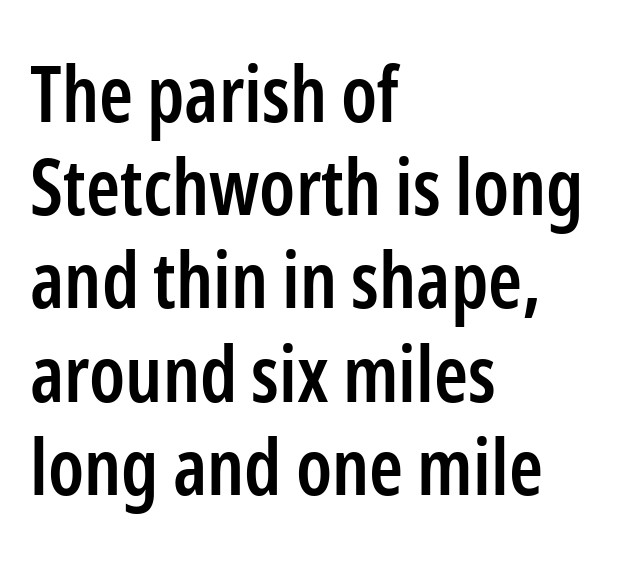
Q: Is the text bold? A: Semi-bold.
Q: Is the text italic (slanted)? A: No, it is upright.
Q: Is the typeface a serif or a sans-serif typeface? A: Sans-serif.
Q: Is the text underlined? A: No.
Q: How is the paragraph aligned? A: Left-aligned.
Q: Is the spacing between letters normal or unusually wide? A: Normal.
Q: Width (condensed, normal, or wide)? A: Condensed.
Q: Stroke contrast? A: Low.
Q: x-height? A: Medium.
Q: Monospaced? A: No.
